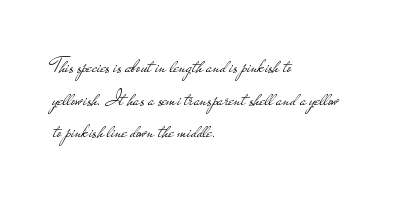
Q: Is the text bold? A: No.
Q: Is the text italic (slanted)? A: Yes.
Q: Is the text underlined? A: No.
Q: How is the paragraph aligned? A: Left-aligned.
Q: Is the spacing between letters normal or unusually wide? A: Normal.
Q: Is the spacing between lines tight, normal or loose? A: Normal.
